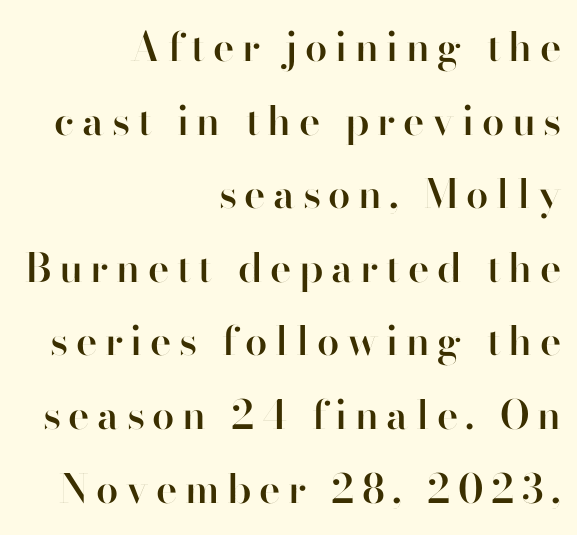
Q: Is the text bold? A: Semi-bold.
Q: Is the text italic (slanted)? A: No, it is upright.
Q: Is the typeface a serif or a sans-serif typeface? A: Sans-serif.
Q: Is the text underlined? A: No.
Q: How is the paragraph aligned? A: Right-aligned.
Q: Width (condensed, normal, or wide)? A: Normal.
Q: Stroke contrast? A: High.
Q: x-height? A: Small.
Q: Monospaced? A: No.
